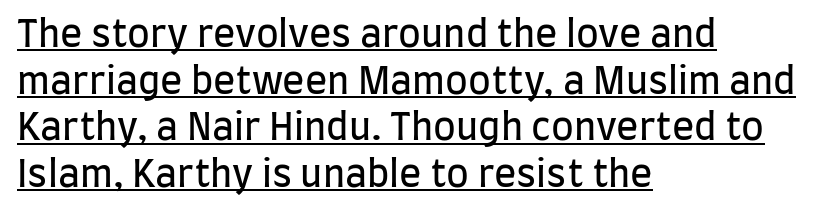
The image shows 37 px regular-weight, condensed sans-serif type, upright; set left-aligned, normal line spacing (1.26x), normal letter spacing, underlined; low stroke contrast and a large x-height.
